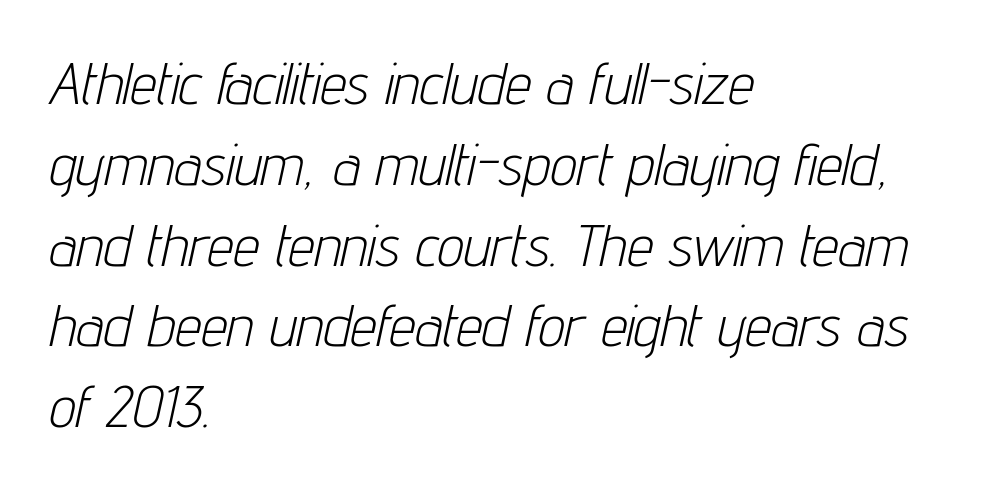
Spacing verdict: proportional, widths tailored to each character. The font sits on the lighter half of the weight spectrum, regular included. Honestly, there is no underline to notice here at all. Typeset ragged right — the left edge is the straight one. The face used here has a pronounced slope to its letters. Default kerning and tracking; the words read as compact shapes.
